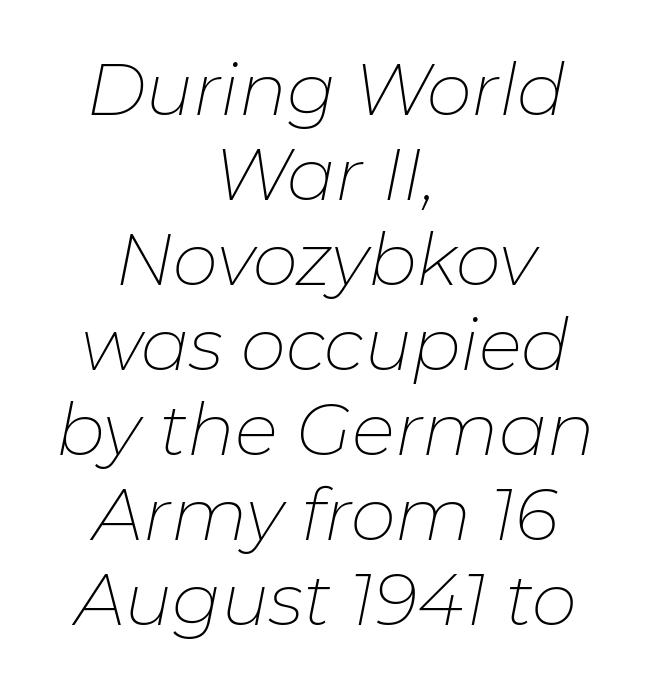
{"italic": "yes", "lean": "right", "slant_degrees": 11, "bold": "no", "weight": "thin", "width": "normal", "stroke_contrast": "low", "x_height": "medium", "monospaced": "no", "underline": "no", "align": "center", "line_spacing_ratio": 1.18, "letter_spacing": "normal", "letter_spacing_em": 0.0, "glyph_px": 72}
